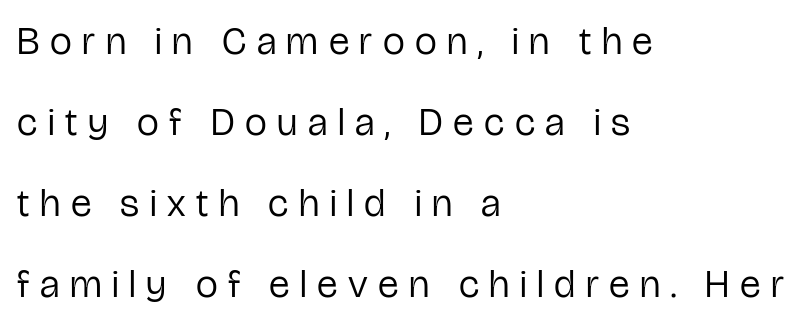
{"serif": "no", "italic": "no", "bold": "no", "weight": "regular", "width": "condensed", "stroke_contrast": "low", "x_height": "medium", "monospaced": "no", "underline": "no", "align": "left", "line_spacing": "loose", "line_spacing_ratio": 2.08, "letter_spacing": "wide", "letter_spacing_em": 0.27, "glyph_px": 39}
